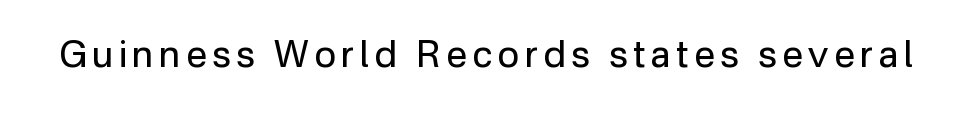
Q: Is the text bold? A: No.
Q: Is the text italic (slanted)? A: No, it is upright.
Q: Is the typeface a serif or a sans-serif typeface? A: Sans-serif.
Q: Is the text underlined? A: No.
Q: Width (condensed, normal, or wide)? A: Normal.
Q: Stroke contrast? A: Low.
Q: x-height? A: Medium.
Q: Monospaced? A: No.
